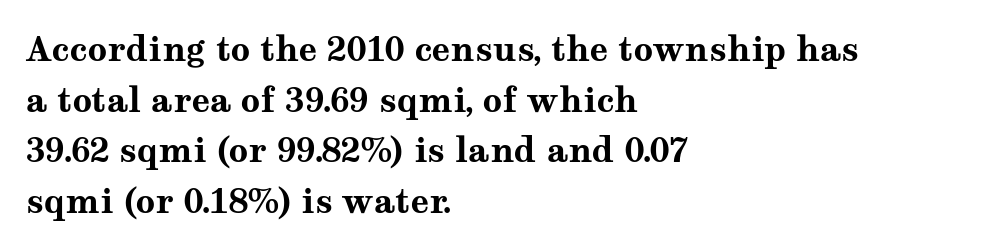
Alignment: flush left. The leading is moderate, giving the passage an even texture. Check the space under the baseline: it is left empty. I'd describe the lettering as bold — thick and assertive. In terms of posture, this sample is upright. Character widths vary here, with narrow letters taking less room than wide ones.
